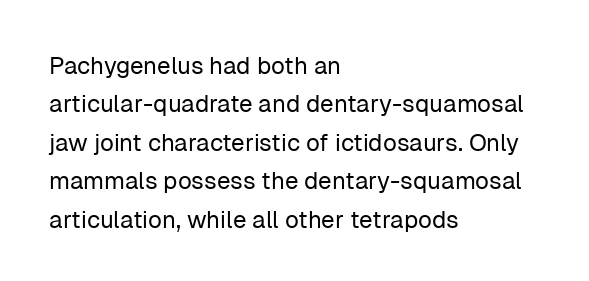
Q: Is the text bold? A: No.
Q: Is the text italic (slanted)? A: No, it is upright.
Q: Is the text underlined? A: No.
Q: How is the paragraph aligned? A: Left-aligned.
Q: Is the spacing between letters normal or unusually wide? A: Normal.
Q: Is the spacing between lines tight, normal or loose? A: Normal.
